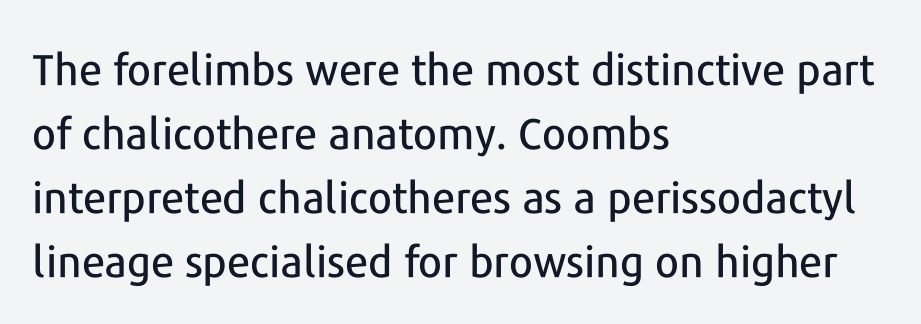
Q: Is the text italic (slanted)? A: No, it is upright.
Q: Is the typeface a serif or a sans-serif typeface? A: Sans-serif.
Q: Is the text underlined? A: No.
Q: How is the paragraph aligned? A: Left-aligned.
Q: Is the spacing between letters normal or unusually wide? A: Normal.
Q: Is the spacing between lines tight, normal or loose? A: Normal.
Q: Width (condensed, normal, or wide)? A: Normal.
Q: Stroke contrast? A: Low.
Q: x-height? A: Medium.
Q: Monospaced? A: No.
